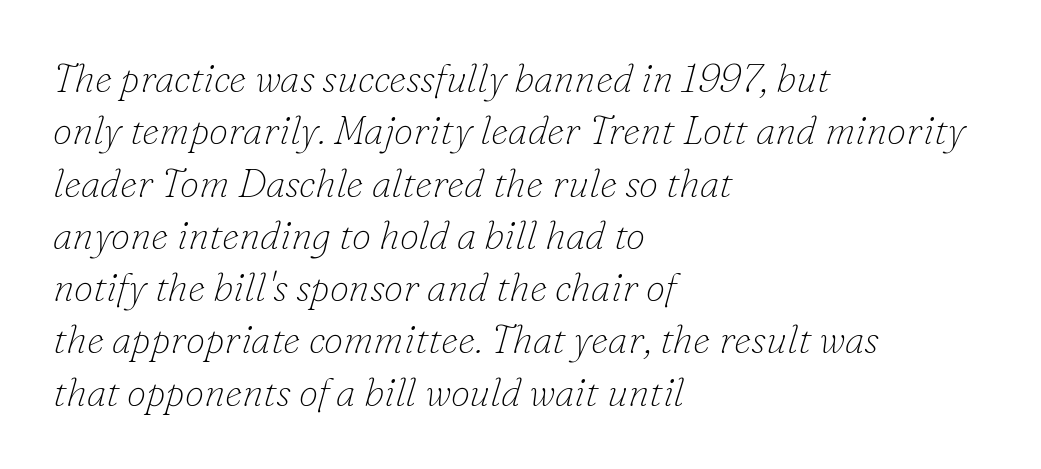
{"serif": "yes", "italic": "yes", "lean": "right", "slant_degrees": 16, "bold": "no", "weight": "thin", "width": "normal", "stroke_contrast": "low", "x_height": "small", "monospaced": "no", "underline": "no", "align": "left", "line_spacing": "normal", "line_spacing_ratio": 1.34, "letter_spacing": "normal", "letter_spacing_em": 0.0, "glyph_px": 39}
